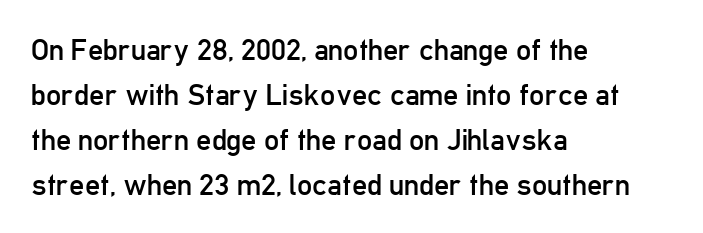
{"serif": "no", "italic": "no", "bold": "no", "weight": "regular", "width": "condensed", "stroke_contrast": "low", "x_height": "medium", "monospaced": "no", "underline": "no", "align": "left", "line_spacing": "normal", "line_spacing_ratio": 1.5, "letter_spacing": "normal", "letter_spacing_em": 0.0, "glyph_px": 30}
